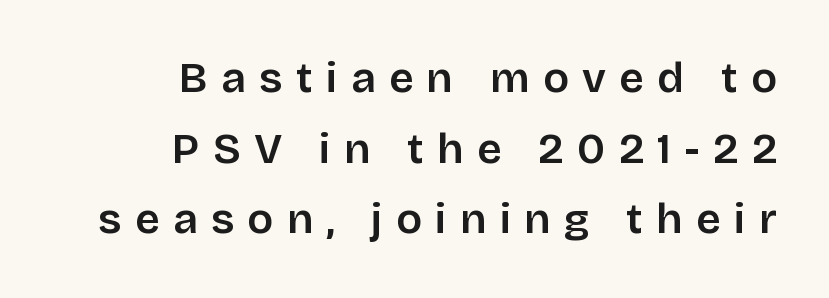
Q: Is the text italic (slanted)? A: No, it is upright.
Q: Is the typeface a serif or a sans-serif typeface? A: Sans-serif.
Q: Is the text underlined? A: No.
Q: How is the paragraph aligned? A: Right-aligned.
Q: Is the spacing between letters normal or unusually wide? A: Unusually wide.
Q: Is the spacing between lines tight, normal or loose? A: Normal.
Q: Width (condensed, normal, or wide)? A: Normal.
Q: Stroke contrast? A: Low.
Q: x-height? A: Large.
Q: Monospaced? A: No.
